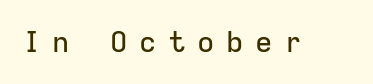
Q: Is the text italic (slanted)? A: No, it is upright.
Q: Is the typeface a serif or a sans-serif typeface? A: Sans-serif.
Q: Is the text underlined? A: No.
Q: Is the spacing between letters normal or unusually wide? A: Unusually wide.
Q: Width (condensed, normal, or wide)? A: Normal.
Q: Stroke contrast? A: Low.
Q: x-height? A: Medium.
Q: Monospaced? A: Yes.
